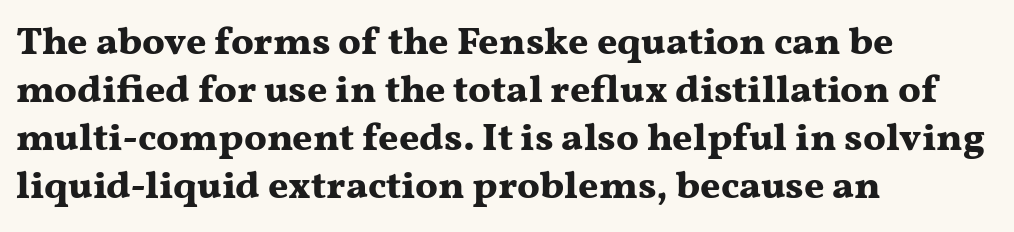
Q: Is the text bold? A: Yes.
Q: Is the text italic (slanted)? A: No, it is upright.
Q: Is the typeface a serif or a sans-serif typeface? A: Serif.
Q: Is the text underlined? A: No.
Q: How is the paragraph aligned? A: Left-aligned.
Q: Is the spacing between letters normal or unusually wide? A: Normal.
Q: Width (condensed, normal, or wide)? A: Wide.
Q: Stroke contrast? A: Medium.
Q: x-height? A: Medium.
Q: Monospaced? A: No.
